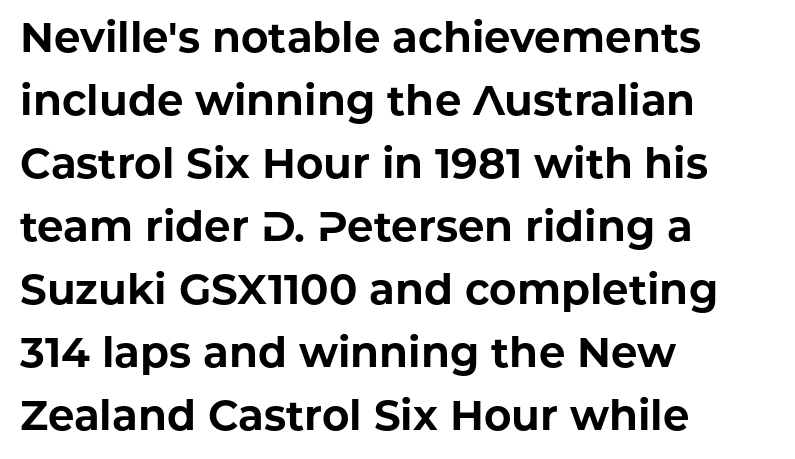
The image shows 42 px bold sans-serif type, upright; set left-aligned, normal line spacing (1.5x), normal letter spacing, not underlined; low stroke contrast and a medium x-height.
